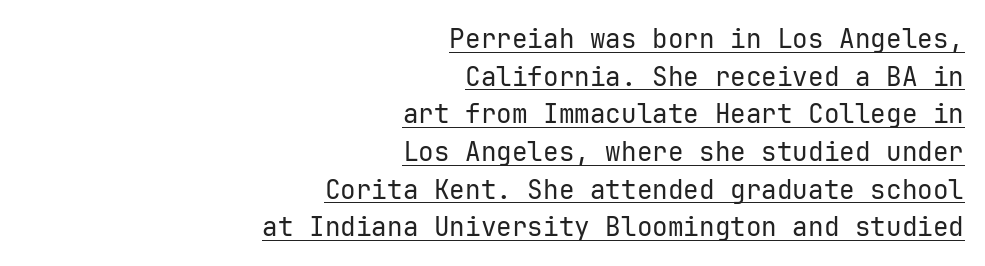
{"italic": "no", "bold": "no", "underline": "yes", "align": "right", "line_spacing": "normal", "line_spacing_ratio": 1.45, "letter_spacing": "normal", "letter_spacing_em": 0.0, "glyph_px": 26}
